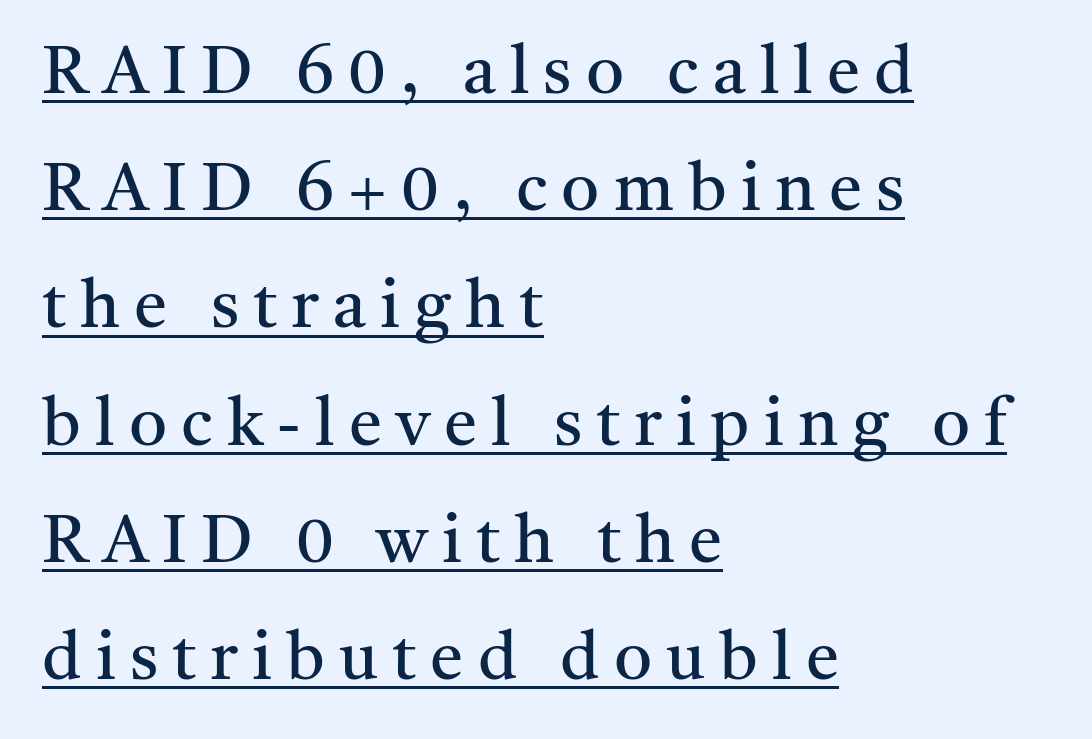
The image shows 67 px regular-weight serif type, upright; set left-aligned, line spacing 1.75x, unusually wide letter spacing (+0.21 em), underlined; medium stroke contrast and a medium x-height.
